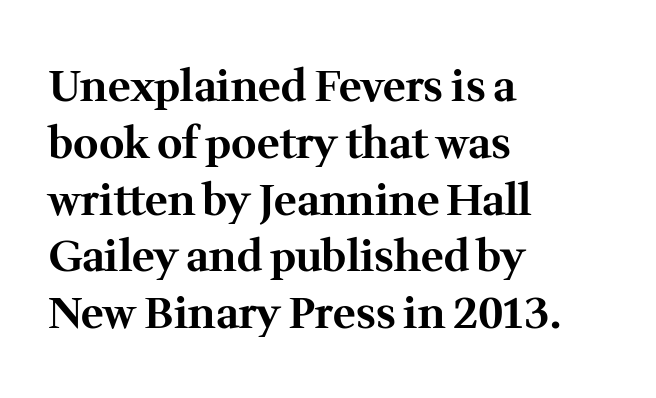
Note the varied advance widths — an 'i' is clearly narrower than an 'm'. Unlike italic type, these characters show no tilt at all. The face used here is seriffed, in the tradition of book romans. The foot of each line stays bare and open.
